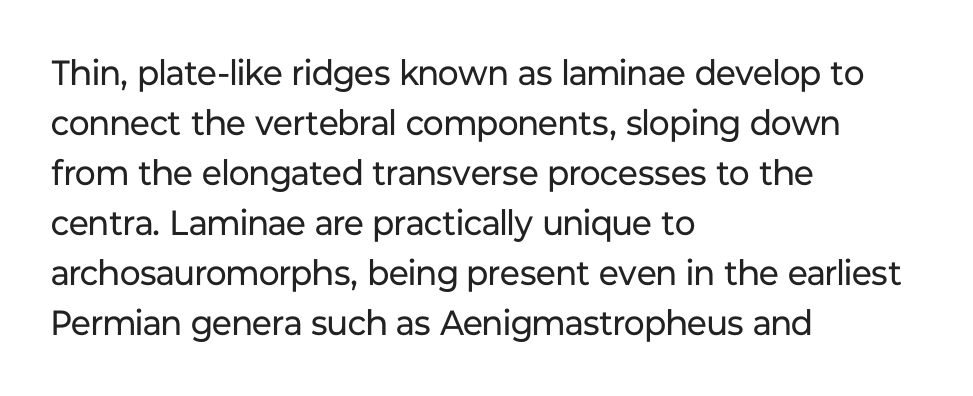
The image shows 35 px regular-weight sans-serif type, upright; set left-aligned, normal line spacing (1.43x), normal letter spacing, not underlined; low stroke contrast and a medium x-height.
